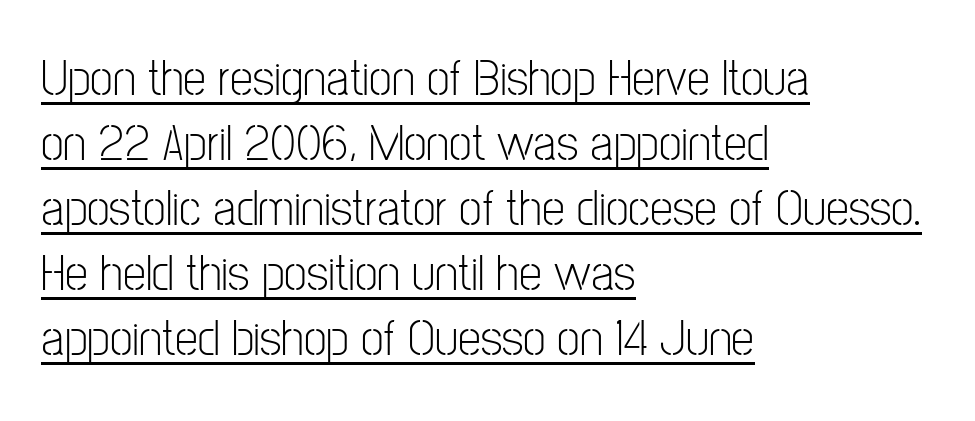
Q: Is the text bold? A: No.
Q: Is the text italic (slanted)? A: No, it is upright.
Q: Is the typeface a serif or a sans-serif typeface? A: Sans-serif.
Q: Is the text underlined? A: Yes.
Q: How is the paragraph aligned? A: Left-aligned.
Q: Is the spacing between letters normal or unusually wide? A: Normal.
Q: Is the spacing between lines tight, normal or loose? A: Normal.
Q: Width (condensed, normal, or wide)? A: Condensed.
Q: Stroke contrast? A: Low.
Q: x-height? A: Medium.
Q: Monospaced? A: No.
